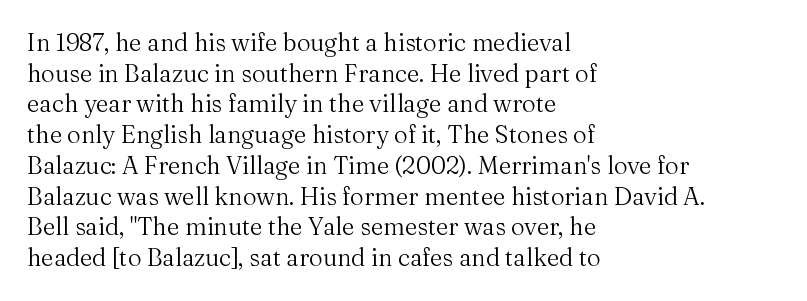
The image shows 24 px text type, upright; set left-aligned, normal line spacing (1.28x), normal letter spacing, not underlined.
